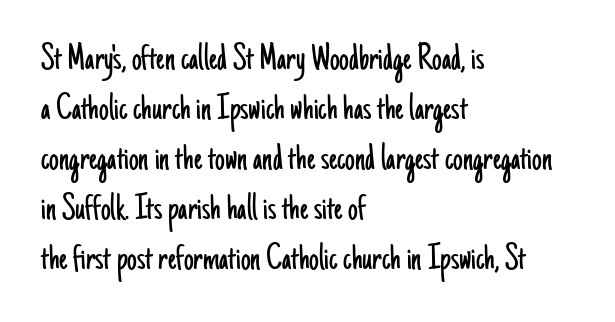
{"serif": "no", "italic": "no", "bold": "no", "weight": "light", "width": "condensed", "stroke_contrast": "low", "x_height": "small", "monospaced": "no", "underline": "no", "align": "left", "line_spacing": "normal", "line_spacing_ratio": 1.28, "letter_spacing": "normal", "letter_spacing_em": 0.0, "glyph_px": 39}
